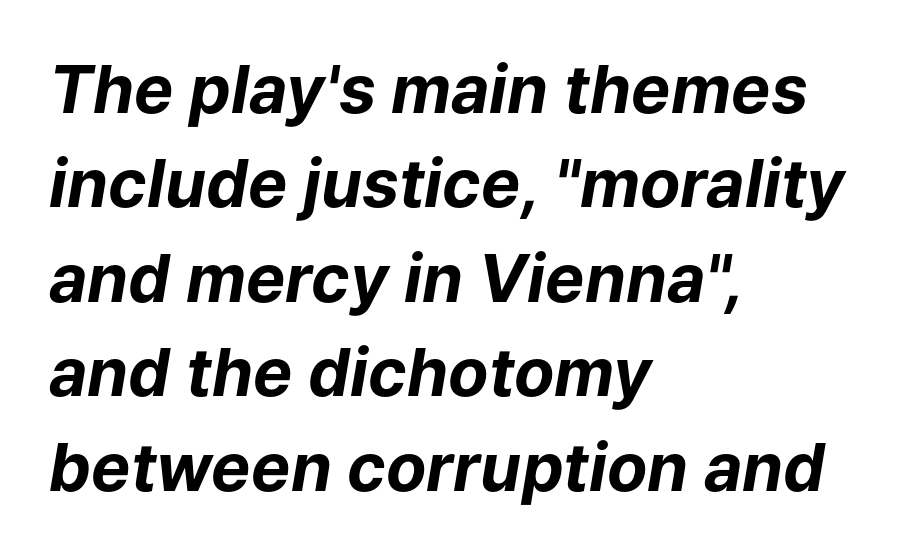
The image shows 66 px bold type, italic (leaning right); set left-aligned, normal line spacing (1.43x), normal letter spacing, not underlined; low stroke contrast and a medium x-height.
